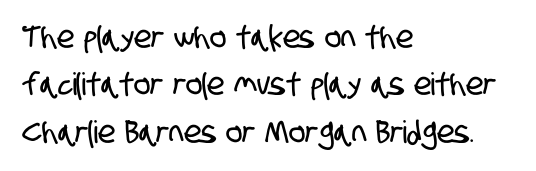
The image shows 31 px condensed sans-serif type; set left-aligned, normal line spacing (1.53x), normal letter spacing, not underlined; low stroke contrast and a large x-height.
